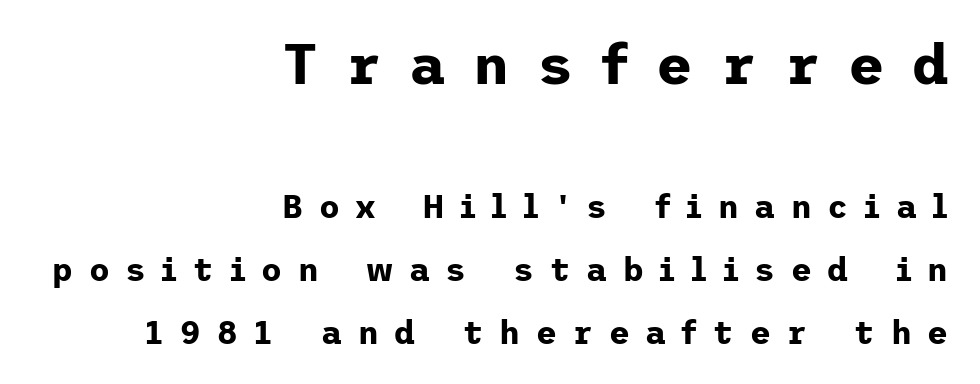
{"serif": "no", "italic": "no", "bold": "yes", "weight": "bold", "width": "normal", "stroke_contrast": "low", "x_height": "medium", "underline": "no", "align": "right", "line_spacing": "loose", "line_spacing_ratio": 1.98, "letter_spacing": "wide", "letter_spacing_em": 0.49, "larger_block": "first", "size_ratio": 1.75, "glyph_px": 56}
